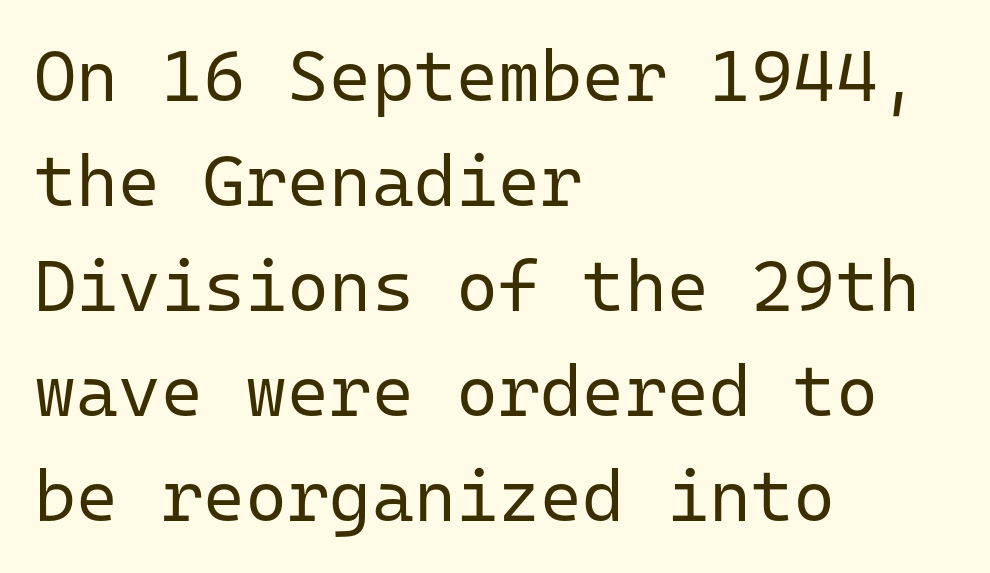
Q: Is the text bold? A: No.
Q: Is the text italic (slanted)? A: No, it is upright.
Q: Is the typeface a serif or a sans-serif typeface? A: Sans-serif.
Q: Is the text underlined? A: No.
Q: How is the paragraph aligned? A: Left-aligned.
Q: Is the spacing between letters normal or unusually wide? A: Normal.
Q: Is the spacing between lines tight, normal or loose? A: Normal.
Q: Width (condensed, normal, or wide)? A: Normal.
Q: Stroke contrast? A: Low.
Q: x-height? A: Medium.
Q: Monospaced? A: Yes.
